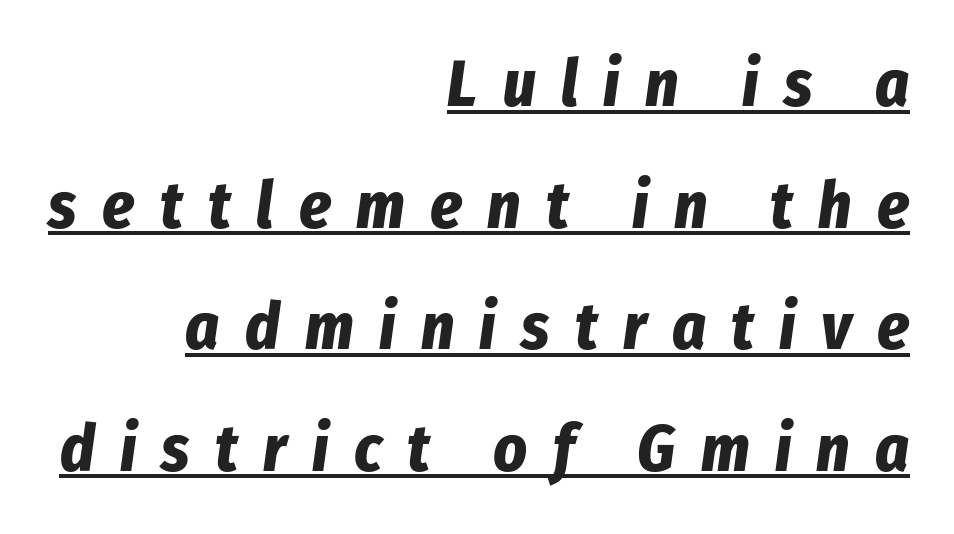
The image shows 65 px bold, condensed type, italic (leaning right); set right-aligned, line spacing 1.87x, unusually wide letter spacing (+0.39 em), underlined; low stroke contrast and a medium x-height.
